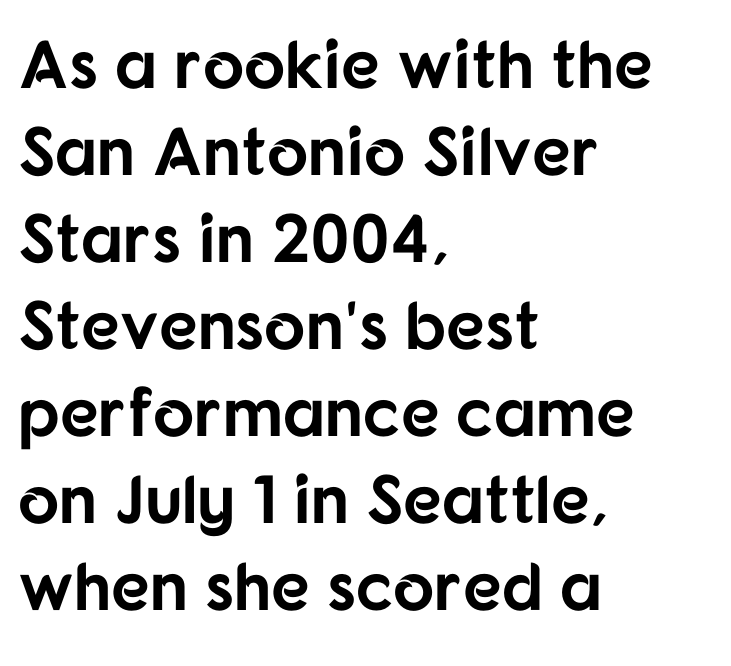
Varying glyph widths throughout — classic text-font behaviour. You'd pick this weight for a headline — it's a proper bold. In terms of letterform style, serifs are entirely absent. A classic flush-left, rag-right setting is used for this passage. The rows are spaced the way most documents space them.
